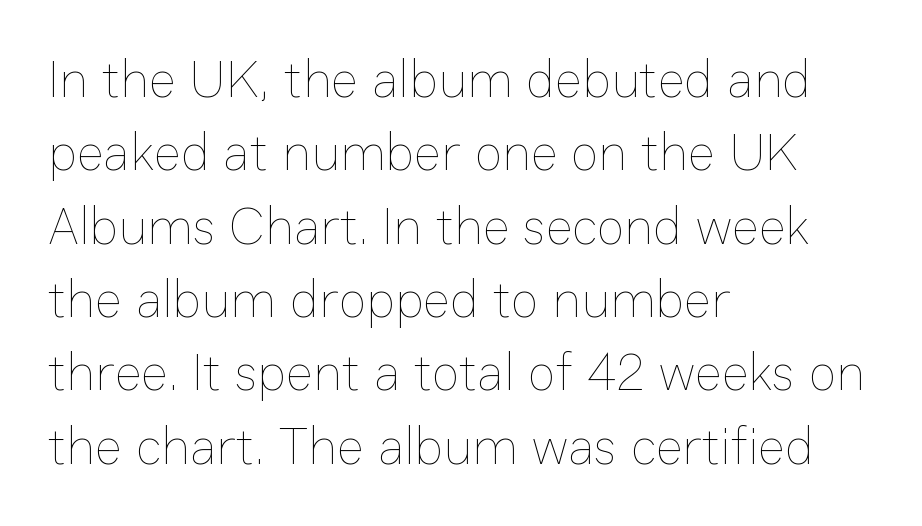
The image shows 52 px thin type, upright; set left-aligned, normal line spacing (1.41x), normal letter spacing, not underlined; low stroke contrast and a medium x-height.
